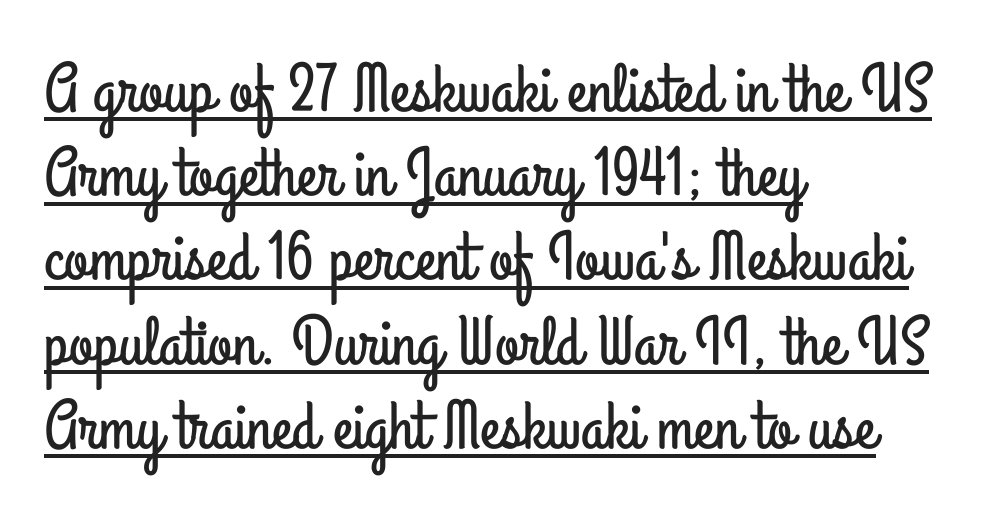
Q: Is the text italic (slanted)? A: No, it is upright.
Q: Is the typeface a serif or a sans-serif typeface? A: Sans-serif.
Q: Is the text underlined? A: Yes.
Q: How is the paragraph aligned? A: Left-aligned.
Q: Is the spacing between letters normal or unusually wide? A: Normal.
Q: Width (condensed, normal, or wide)? A: Condensed.
Q: Stroke contrast? A: Low.
Q: x-height? A: Small.
Q: Monospaced? A: No.
